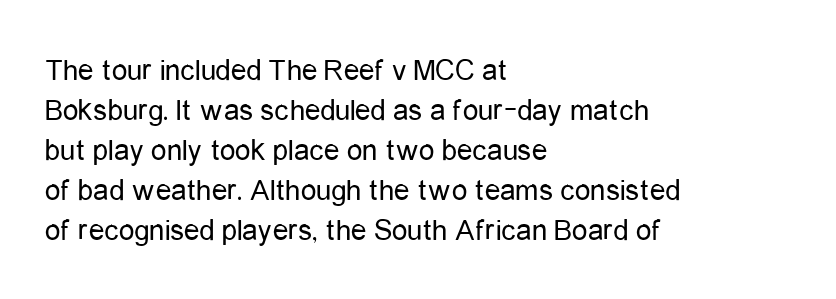
The image shows 31 px regular-weight, condensed sans-serif type, upright; set left-aligned, normal line spacing (1.29x), normal letter spacing, not underlined; low stroke contrast and a medium x-height.
